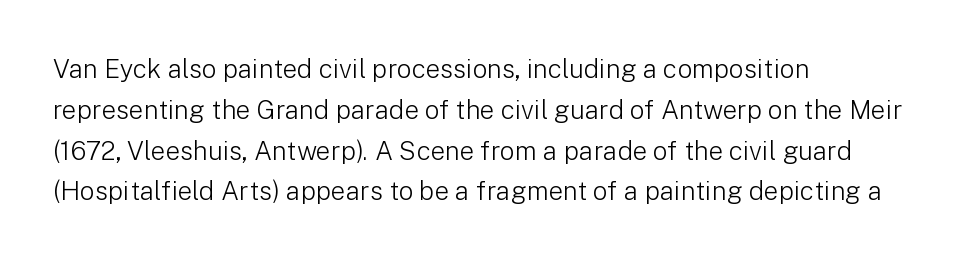
{"italic": "no", "bold": "no", "underline": "no", "align": "left", "line_spacing": "normal", "line_spacing_ratio": 1.57, "letter_spacing": "normal", "letter_spacing_em": 0.0, "glyph_px": 26}
